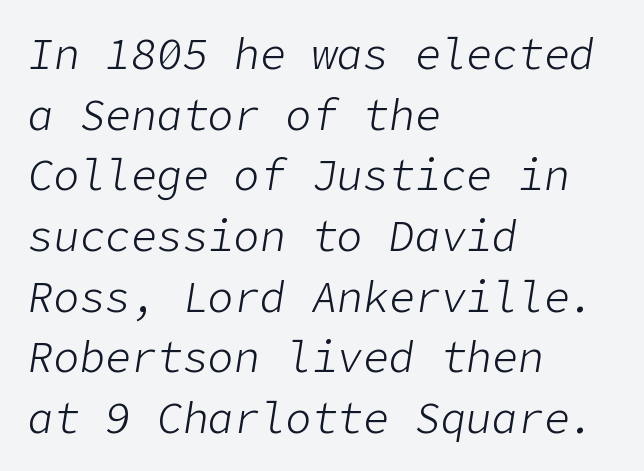
Q: Is the text bold? A: No.
Q: Is the text italic (slanted)? A: Yes, it leans right by about 9 degrees.
Q: Is the text underlined? A: No.
Q: How is the paragraph aligned? A: Left-aligned.
Q: Is the spacing between letters normal or unusually wide? A: Normal.
Q: Is the spacing between lines tight, normal or loose? A: Normal.
Q: Width (condensed, normal, or wide)? A: Normal.
Q: Stroke contrast? A: Low.
Q: x-height? A: Medium.
